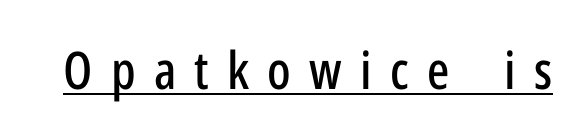
The image shows 52 px condensed sans-serif type, upright; set unusually wide letter spacing (+0.35 em), underlined; low stroke contrast and a medium x-height.
